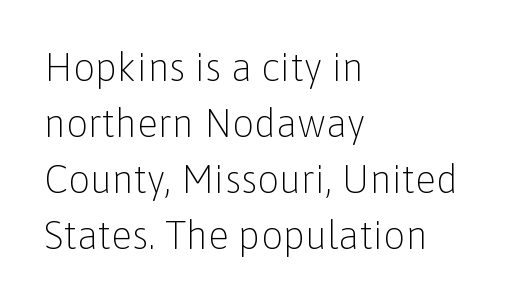
Q: Is the text bold? A: No.
Q: Is the text italic (slanted)? A: No, it is upright.
Q: Is the typeface a serif or a sans-serif typeface? A: Sans-serif.
Q: Is the text underlined? A: No.
Q: How is the paragraph aligned? A: Left-aligned.
Q: Is the spacing between letters normal or unusually wide? A: Normal.
Q: Is the spacing between lines tight, normal or loose? A: Normal.
Q: Width (condensed, normal, or wide)? A: Normal.
Q: Stroke contrast? A: Low.
Q: x-height? A: Medium.
Q: Monospaced? A: No.
